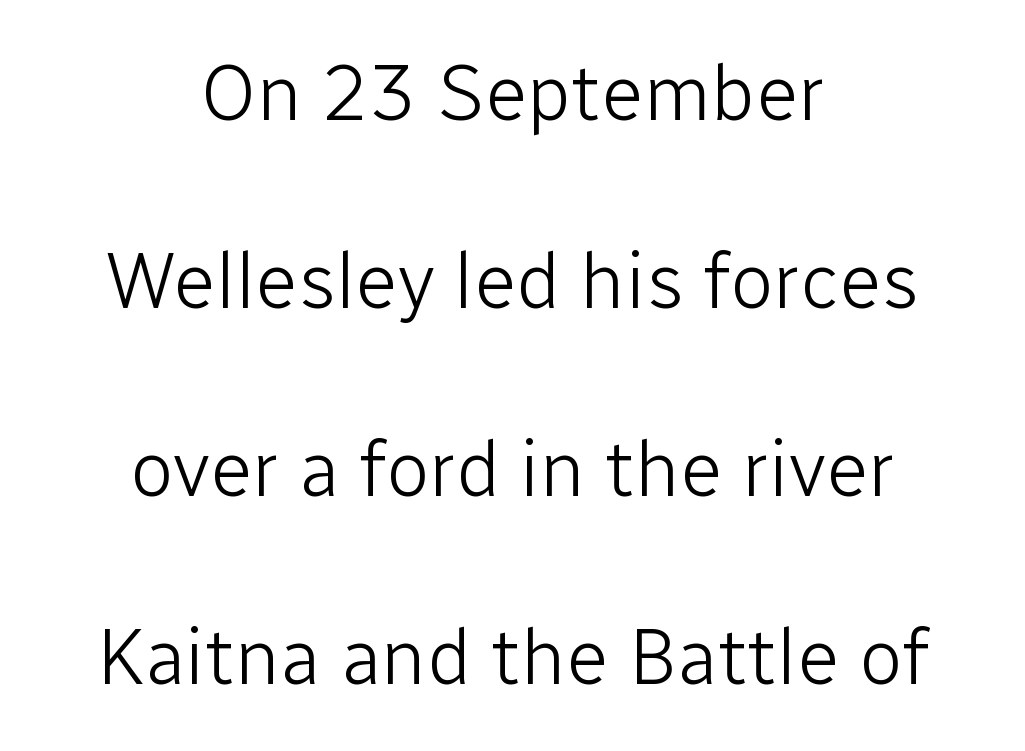
The image shows 79 px light sans-serif type, upright; set centered, loose line spacing (2.38x), normal letter spacing, not underlined; low stroke contrast and a medium x-height.
